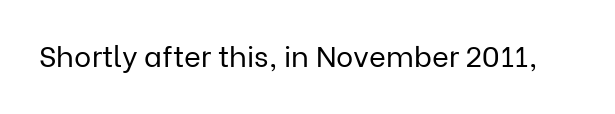
{"serif": "no", "italic": "no", "bold": "no", "weight": "regular", "width": "normal", "stroke_contrast": "low", "x_height": "medium", "monospaced": "no", "underline": "no", "letter_spacing": "normal", "letter_spacing_em": 0.0, "glyph_px": 29}
